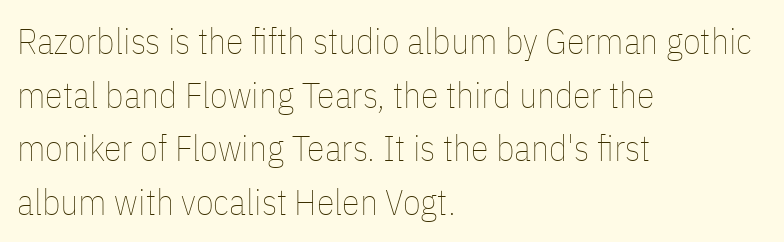
Q: Is the text bold? A: No.
Q: Is the text italic (slanted)? A: No, it is upright.
Q: Is the text underlined? A: No.
Q: How is the paragraph aligned? A: Left-aligned.
Q: Is the spacing between letters normal or unusually wide? A: Normal.
Q: Is the spacing between lines tight, normal or loose? A: Normal.
Q: Width (condensed, normal, or wide)? A: Condensed.
Q: Stroke contrast? A: Low.
Q: x-height? A: Medium.
Q: Monospaced? A: No.
